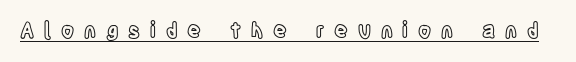
The image shows 21 px text type, upright; set unusually wide letter spacing (+0.47 em), underlined.
